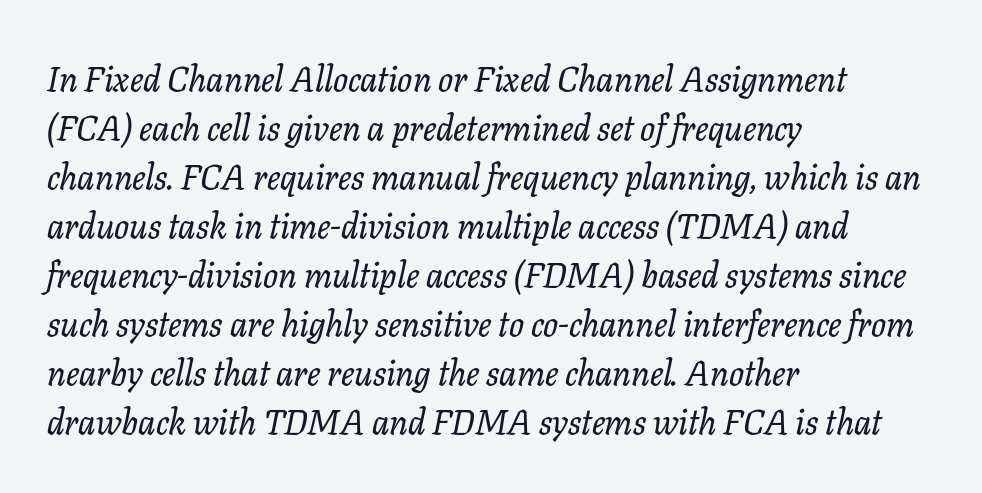
Q: Is the text italic (slanted)? A: Yes, it leans right by about 11 degrees.
Q: Is the typeface a serif or a sans-serif typeface? A: Serif.
Q: Is the text underlined? A: No.
Q: How is the paragraph aligned? A: Left-aligned.
Q: Is the spacing between letters normal or unusually wide? A: Normal.
Q: Is the spacing between lines tight, normal or loose? A: Normal.
Q: Width (condensed, normal, or wide)? A: Normal.
Q: Stroke contrast? A: Low.
Q: x-height? A: Medium.
Q: Monospaced? A: No.
